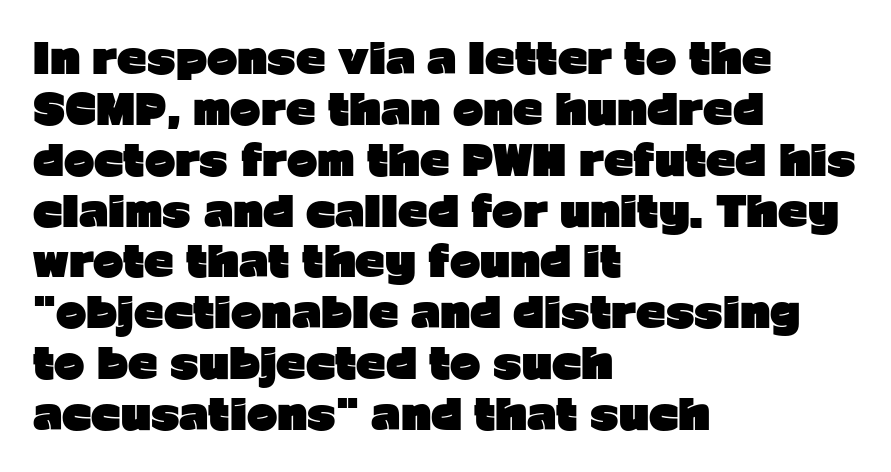
{"serif": "no", "italic": "no", "bold": "yes", "weight": "heavy", "width": "normal", "stroke_contrast": "low", "x_height": "medium", "monospaced": "no", "underline": "no", "align": "left", "line_spacing_ratio": 1.24, "letter_spacing": "normal", "letter_spacing_em": 0.0, "glyph_px": 41}
